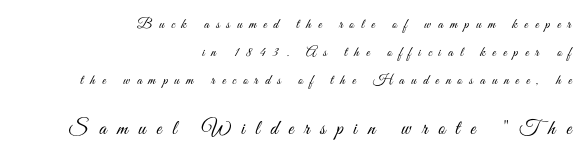
The rendering enlarges the type as you move from the upper chunk to the lower. The space beneath each line is pristine and unruled. Words appear elongated and porous because spacing is wide.
